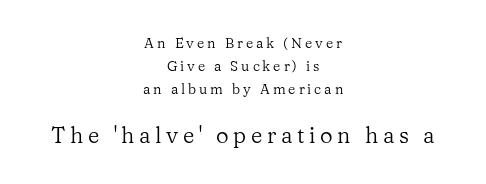
{"italic": "no", "bold": "no", "underline": "no", "align": "center", "line_spacing": "normal", "line_spacing_ratio": 1.66, "letter_spacing": "wide", "letter_spacing_em": 0.21, "larger_block": "second", "size_ratio": 1.57, "glyph_px": 22}
